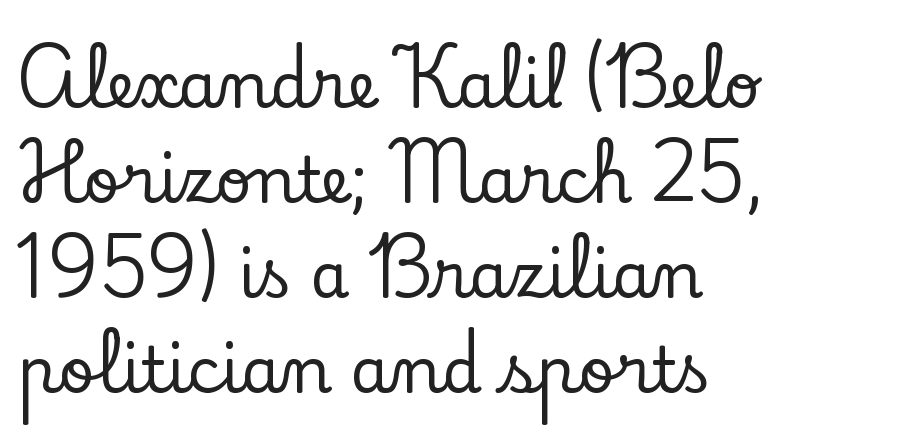
The image shows 63 px serif type, upright; set left-aligned, normal line spacing (1.51x), normal letter spacing, not underlined; low stroke contrast and a small x-height.
